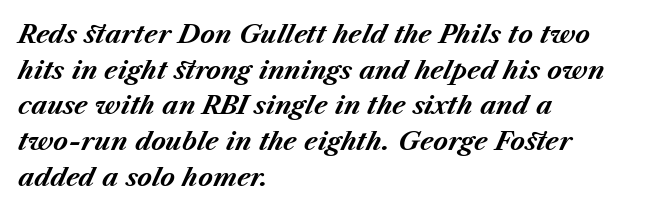
The words here are not underlined. The gaps between neighbouring characters are ordinary and unremarkable. Characters are canted at an angle relative to the baseline's perpendicular. Heavy, bold letterforms. Left-aligned paragraph, ragged on the right. The rendering uses a moderate line-height, typical for paragraphs.
